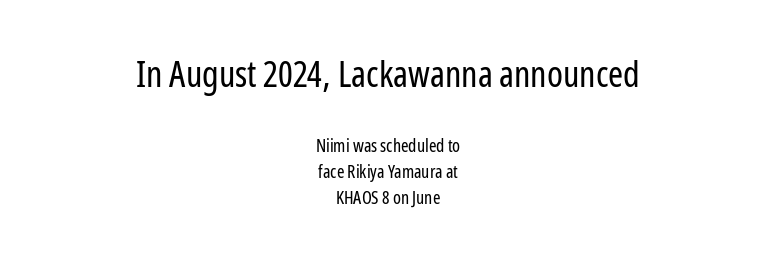
The image shows 36 px regular-weight, condensed sans-serif type, upright; set centered, normal line spacing (1.45x), normal letter spacing, not underlined; the first (top) block is 2.0x larger; low stroke contrast and a medium x-height.
